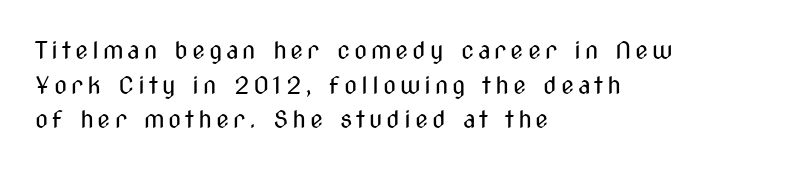
Q: Is the text bold? A: No.
Q: Is the text italic (slanted)? A: No, it is upright.
Q: Is the text underlined? A: No.
Q: How is the paragraph aligned? A: Left-aligned.
Q: Is the spacing between lines tight, normal or loose? A: Normal.
